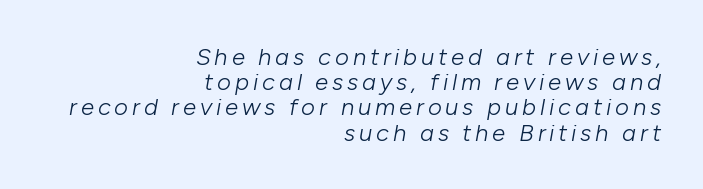
Q: Is the text bold? A: No.
Q: Is the text italic (slanted)? A: Yes, it leans right by about 10 degrees.
Q: Is the text underlined? A: No.
Q: How is the paragraph aligned? A: Right-aligned.
Q: Is the spacing between lines tight, normal or loose? A: Tight.
